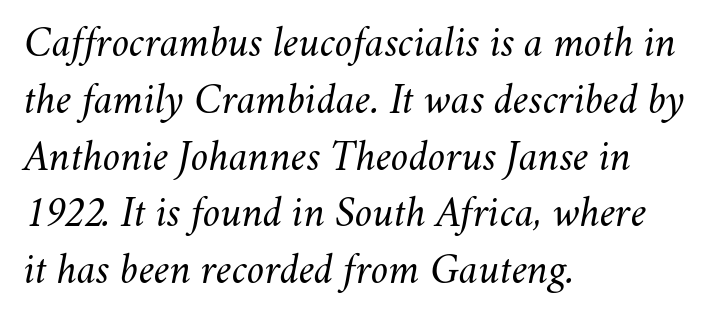
These lines sit exactly where default settings would place them. The font is comparable to plain body text, perhaps lighter. Which margin do the lines hug? The left one — the right edge is uneven. Compared with typical body copy, the letter spacing here is the same. The string is rendered with underlining switched off.
